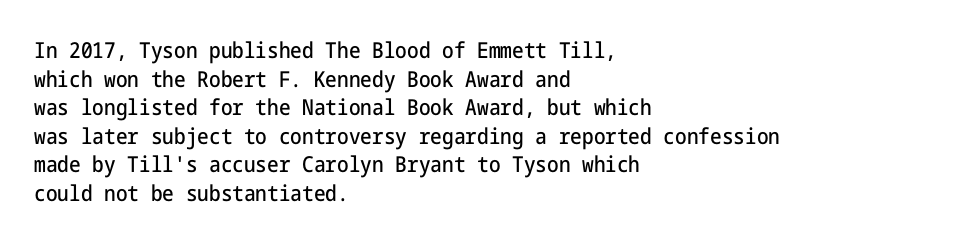
A normal amount of white space separates one row of letters from the next. Unmarked baselines from the first word to the last. These lines were composed using upright roman letters. Compared with typical body copy, the letter spacing here is the same. Line beginnings align vertically; line endings do not.
